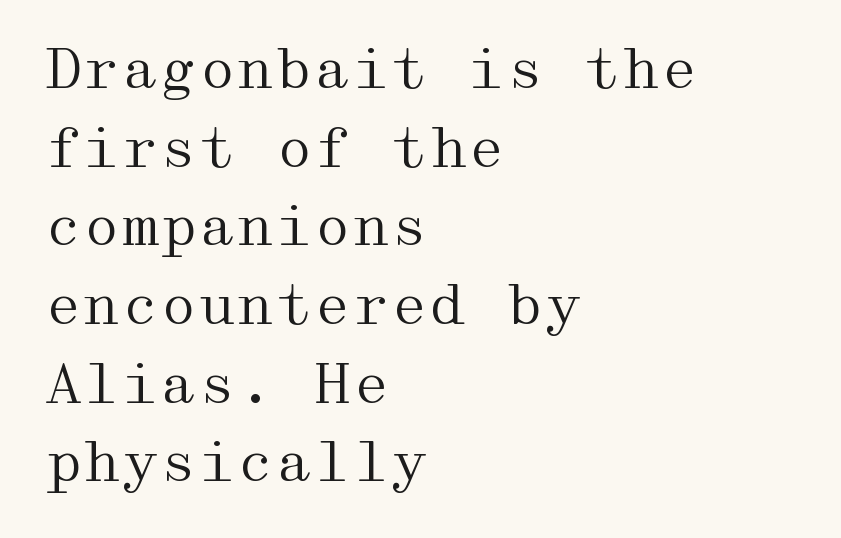
The image shows 55 px regular-weight, wide serif type, upright; set left-aligned, normal line spacing (1.43x), normal letter spacing, not underlined; medium stroke contrast and a medium x-height.
